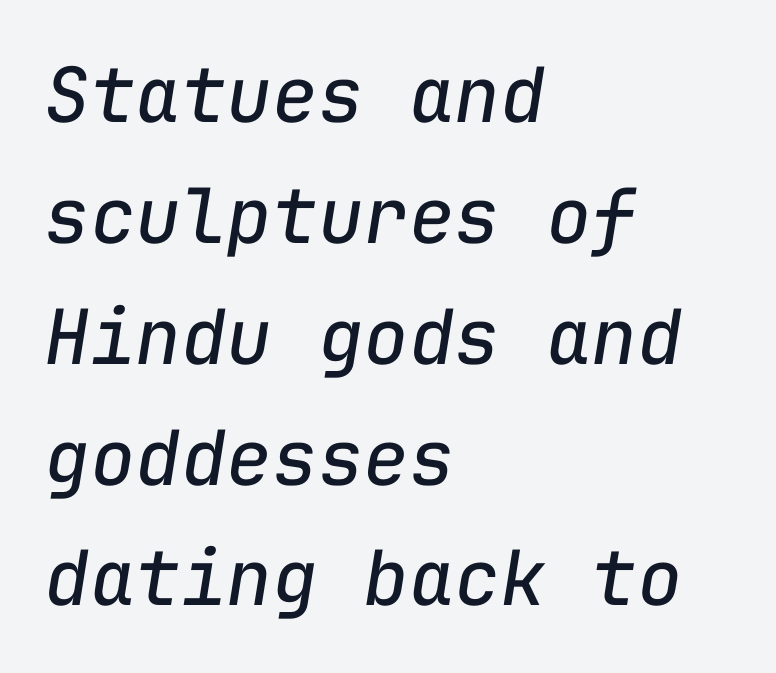
Do the characters align in a grid? Yes, the font is monospaced. Underline: absent. These lines are set flush left with a ragged right edge. The cut favours lightness, reaching ordinary text weight at its darkest.
